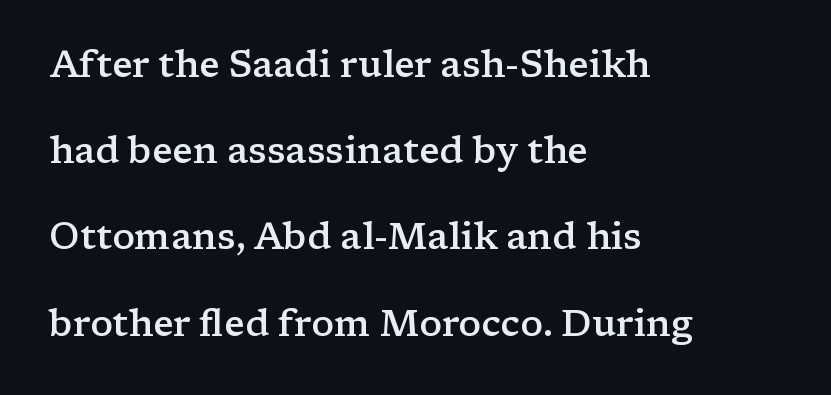
Compared with typical body copy, the letter spacing here is the same. Is there much room between lines? Yes — plenty of vertical air separates them. This sample has the flowing, uneven cadence of proportional lettering. A student would call this left alignment; a typographer would say flush left, rag right. I'd describe the lettering as semibold — firm but not a full bold.
